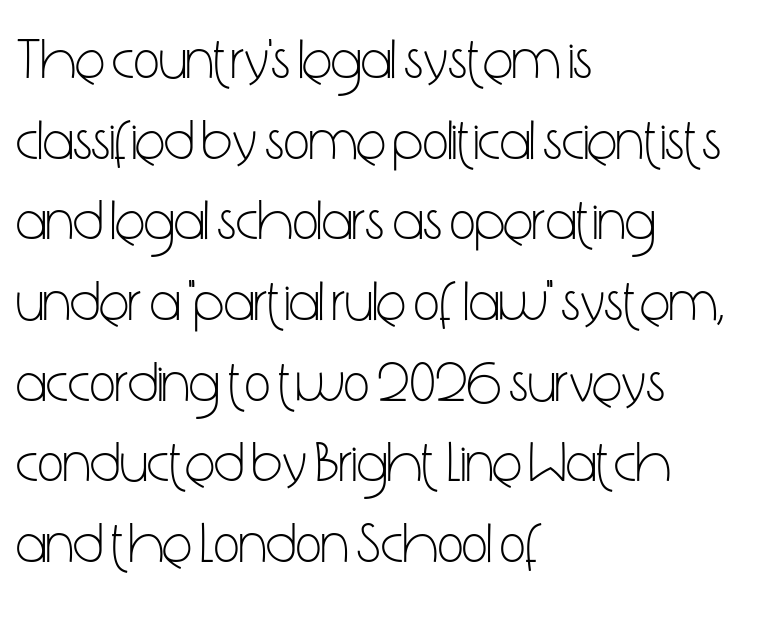
Q: Is the text bold? A: No.
Q: Is the text italic (slanted)? A: No, it is upright.
Q: Is the typeface a serif or a sans-serif typeface? A: Sans-serif.
Q: Is the text underlined? A: No.
Q: How is the paragraph aligned? A: Left-aligned.
Q: Is the spacing between letters normal or unusually wide? A: Normal.
Q: Is the spacing between lines tight, normal or loose? A: Normal.
Q: Width (condensed, normal, or wide)? A: Condensed.
Q: Stroke contrast? A: Low.
Q: x-height? A: Medium.
Q: Monospaced? A: No.
